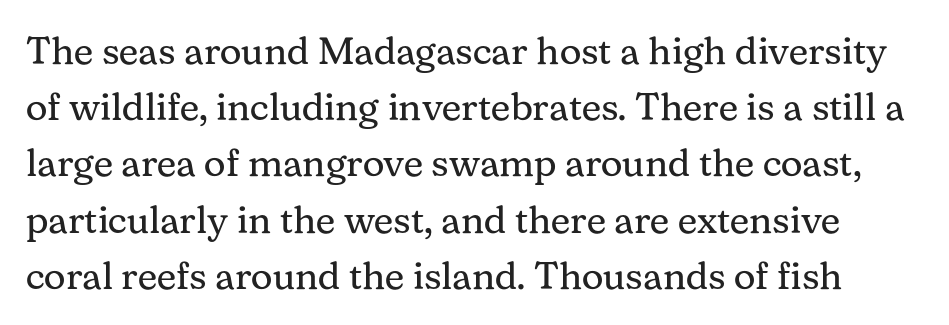
This is serif lettering, the kind often seen in printed books. A typesetter would call this proportional, since set widths differ per character. The designer left line spacing at the default. Bold? No — there's no thickening of the strokes.
